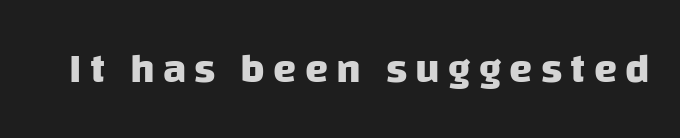
Q: Is the text bold? A: Yes.
Q: Is the typeface a serif or a sans-serif typeface? A: Sans-serif.
Q: Is the text underlined? A: No.
Q: Width (condensed, normal, or wide)? A: Normal.
Q: Stroke contrast? A: Low.
Q: x-height? A: Large.
Q: Monospaced? A: No.
